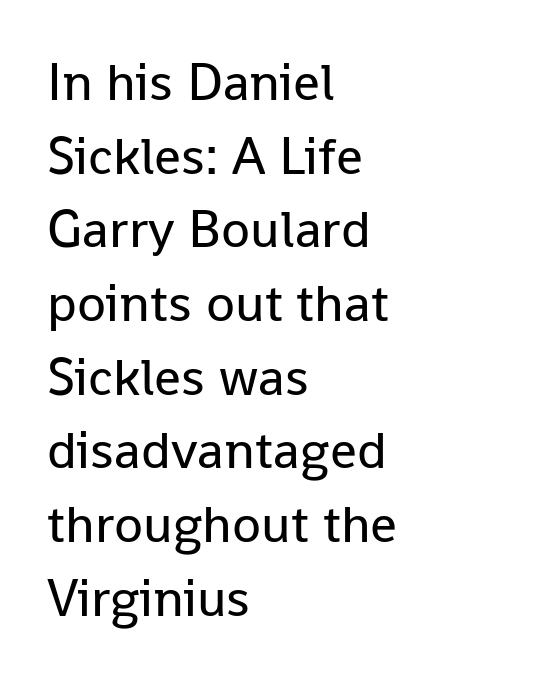
All the whitespace from short lines collects on the right. In terms of leading, this rendering sits right in the middle. Posture: straight, roman, zero tilt. Beneath every word, the page is bare. The typeface chosen for these lines omits serifs. The gaps between neighbouring characters are ordinary and unremarkable.
